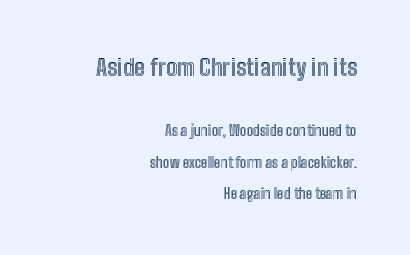
The image shows 23 px text type, upright; set right-aligned, loose line spacing (2.22x), normal letter spacing, not underlined; the first (top) block is 1.64x larger.
